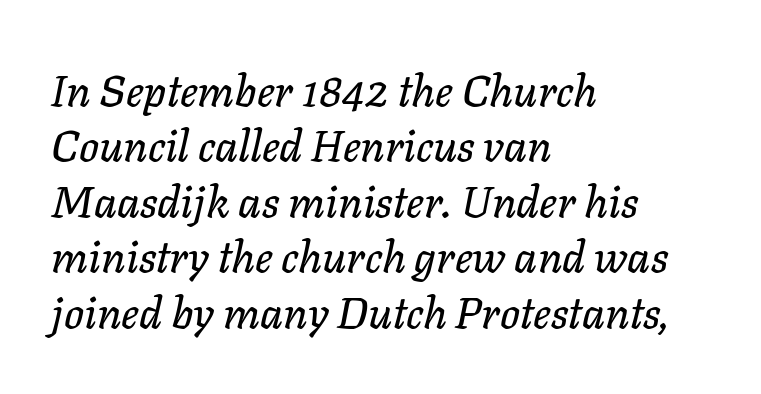
Q: Is the text italic (slanted)? A: Yes, it leans right by about 11 degrees.
Q: Is the text underlined? A: No.
Q: How is the paragraph aligned? A: Left-aligned.
Q: Is the spacing between letters normal or unusually wide? A: Normal.
Q: Is the spacing between lines tight, normal or loose? A: Normal.
Q: Width (condensed, normal, or wide)? A: Normal.
Q: Stroke contrast? A: Low.
Q: x-height? A: Medium.
Q: Monospaced? A: No.
